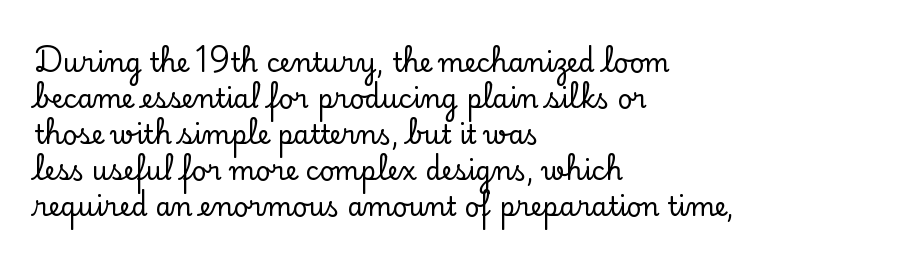
The image shows 26 px text type, upright; set left-aligned, normal line spacing (1.38x), normal letter spacing, not underlined.
